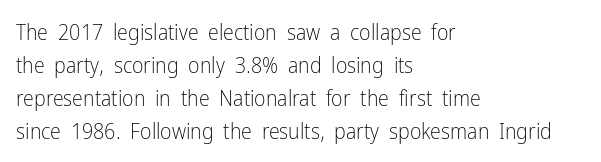
Q: Is the text bold? A: No.
Q: Is the text italic (slanted)? A: No, it is upright.
Q: Is the text underlined? A: No.
Q: How is the paragraph aligned? A: Left-aligned.
Q: Is the spacing between letters normal or unusually wide? A: Normal.
Q: Is the spacing between lines tight, normal or loose? A: Normal.
